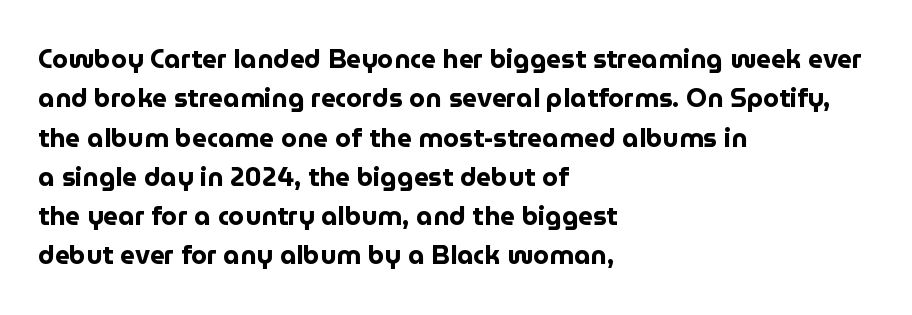
Q: Is the text bold? A: Yes.
Q: Is the text italic (slanted)? A: No, it is upright.
Q: Is the text underlined? A: No.
Q: How is the paragraph aligned? A: Left-aligned.
Q: Is the spacing between letters normal or unusually wide? A: Normal.
Q: Is the spacing between lines tight, normal or loose? A: Normal.
